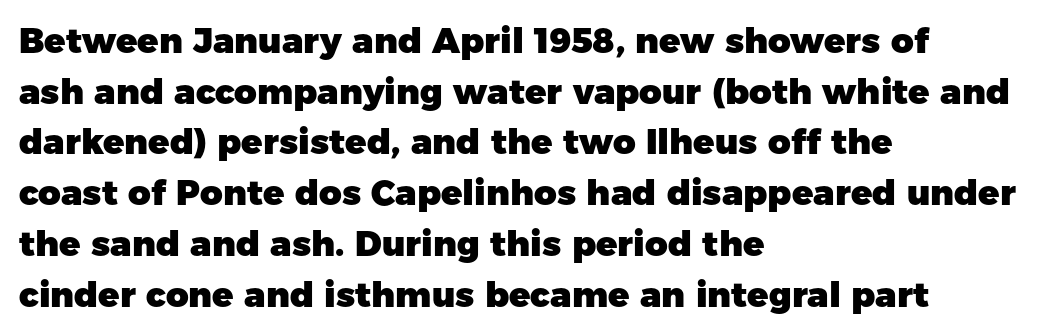
{"serif": "no", "italic": "no", "bold": "yes", "weight": "heavy", "width": "normal", "stroke_contrast": "low", "x_height": "medium", "monospaced": "no", "underline": "no", "align": "left", "line_spacing": "normal", "line_spacing_ratio": 1.45, "letter_spacing": "normal", "letter_spacing_em": 0.0, "glyph_px": 35}
